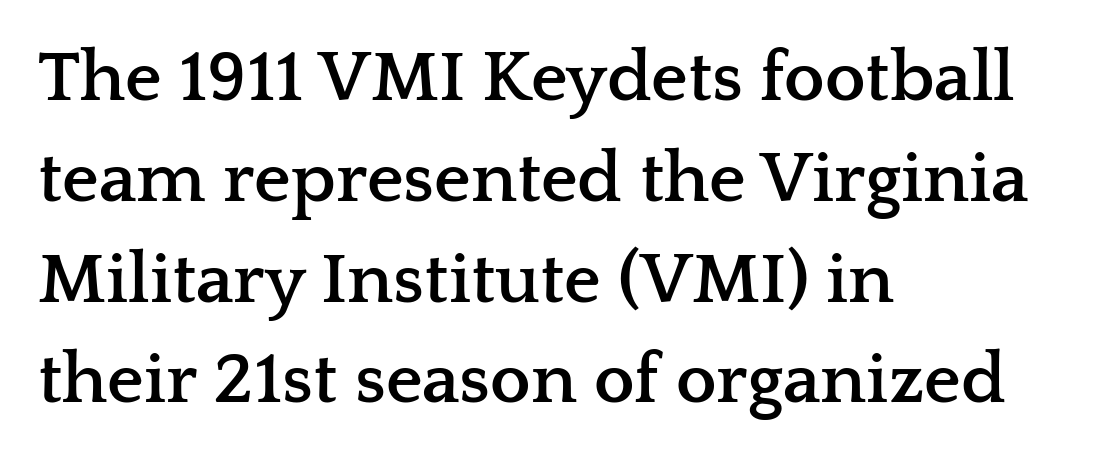
Q: Is the text bold? A: Yes.
Q: Is the text italic (slanted)? A: No, it is upright.
Q: Is the typeface a serif or a sans-serif typeface? A: Serif.
Q: Is the text underlined? A: No.
Q: How is the paragraph aligned? A: Left-aligned.
Q: Is the spacing between letters normal or unusually wide? A: Normal.
Q: Is the spacing between lines tight, normal or loose? A: Normal.
Q: Width (condensed, normal, or wide)? A: Wide.
Q: Stroke contrast? A: Low.
Q: x-height? A: Medium.
Q: Monospaced? A: No.
